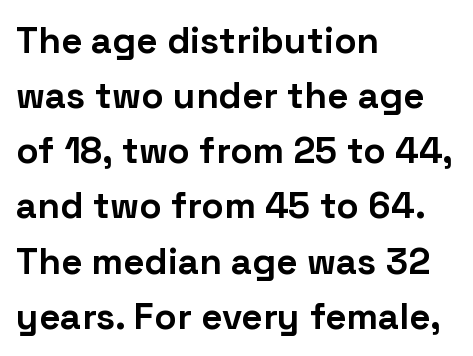
The image shows 37 px bold sans-serif type, upright; set left-aligned, normal line spacing (1.49x), normal letter spacing, not underlined; low stroke contrast and a medium x-height.
